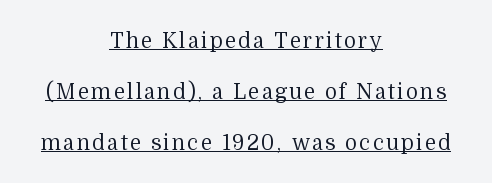
One glance says open: line gaps are wider than usual. Notice how the passage keeps no hard edge, just a central spine. Designer's note — italics off, roman on. Heaviness? Minimal to ordinary, like unemphasized prose. This sample carries an underscore along the baseline area.
